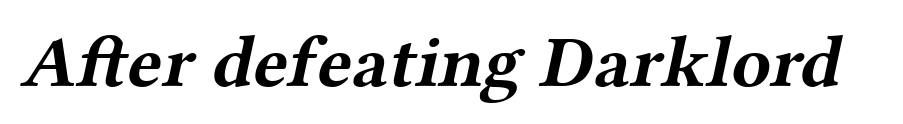
The horizontal fit of the characters is conventional and even. Stroke terminals: seriffed. Clear beneath every line of the passage. Pretty heavy lettering here — definitely bold. The rendering uses natural spacing where letterforms have individual widths.
